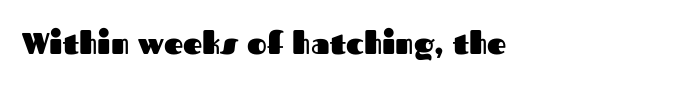
The image shows 30 px heavy sans-serif type, upright; set normal letter spacing, not underlined; medium stroke contrast and a medium x-height.
